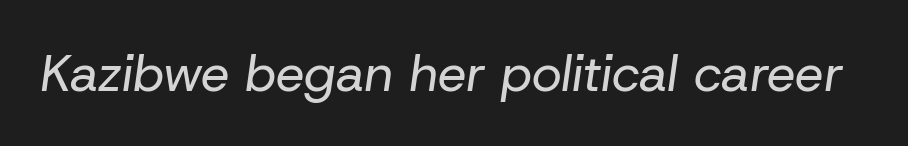
The image shows 51 px regular-weight type, italic (leaning right); set normal letter spacing, not underlined; low stroke contrast and a medium x-height.
